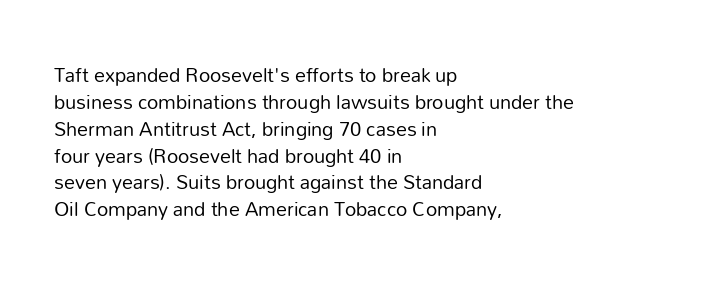
Q: Is the text bold? A: No.
Q: Is the text italic (slanted)? A: No, it is upright.
Q: Is the text underlined? A: No.
Q: How is the paragraph aligned? A: Left-aligned.
Q: Is the spacing between letters normal or unusually wide? A: Normal.
